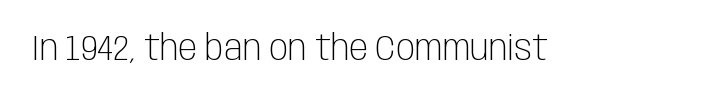
{"serif": "no", "italic": "no", "bold": "no", "weight": "light", "width": "condensed", "stroke_contrast": "low", "x_height": "large", "monospaced": "no", "underline": "no", "letter_spacing": "normal", "letter_spacing_em": 0.0, "glyph_px": 35}
